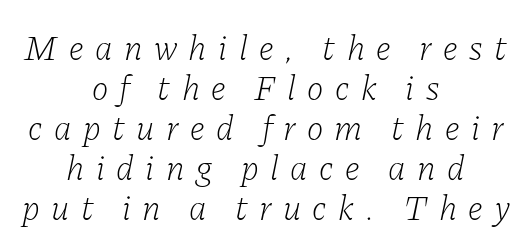
No chunkiness to these letters — they're not bold. The text block is weighted toward neither margin, spreading evenly from the middle. Proportional: the letters do not fall into vertical columns. Characters are canted at an angle relative to the baseline's perpendicular.
